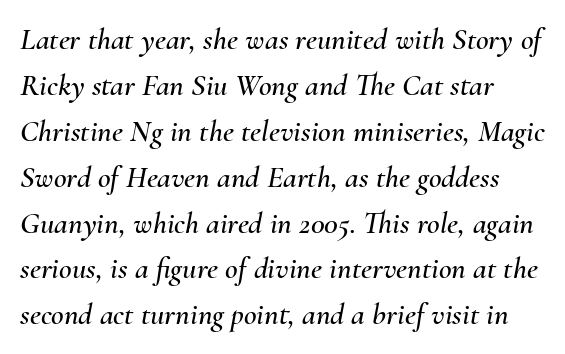
Q: Is the text italic (slanted)? A: Yes, it leans right by about 10 degrees.
Q: Is the text underlined? A: No.
Q: Is the spacing between letters normal or unusually wide? A: Normal.
Q: Is the spacing between lines tight, normal or loose? A: Normal.
Q: Width (condensed, normal, or wide)? A: Normal.
Q: Stroke contrast? A: Medium.
Q: x-height? A: Small.
Q: Monospaced? A: No.
